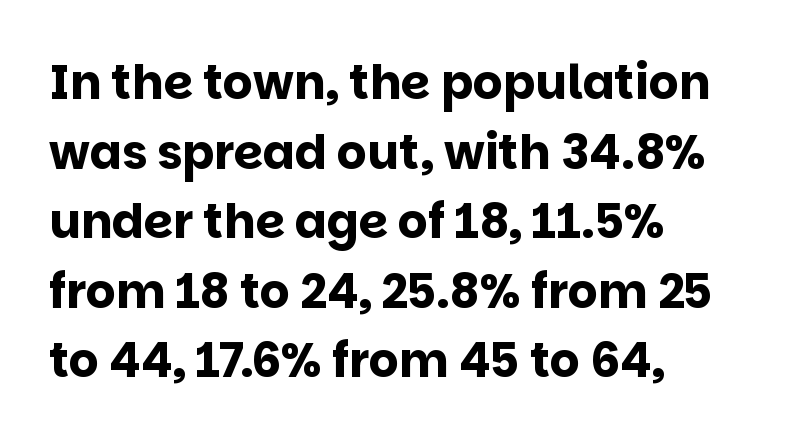
{"serif": "no", "italic": "no", "bold": "yes", "weight": "bold", "width": "normal", "stroke_contrast": "low", "x_height": "large", "monospaced": "no", "underline": "no", "align": "left", "line_spacing": "normal", "line_spacing_ratio": 1.48, "letter_spacing": "normal", "letter_spacing_em": 0.0, "glyph_px": 47}
